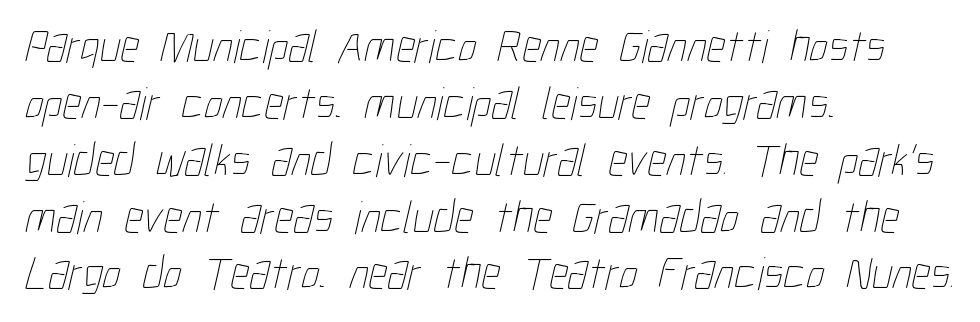
Horizontal alignment here is leftward, the default for most running prose. Plain, unruled lines of type. No heavy texture on the line: the type isn't bold. The face used here is proportionally spaced, like ordinary book or web type. The face used here is rendered with its standard letterfit.
